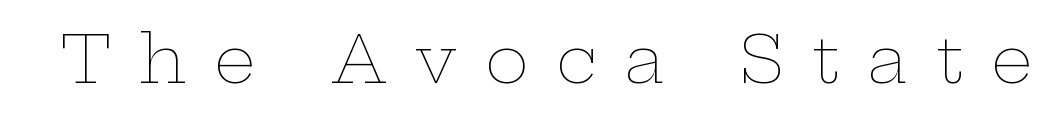
{"italic": "no", "bold": "no", "weight": "thin", "width": "wide", "stroke_contrast": "low", "x_height": "medium", "monospaced": "no", "underline": "no", "letter_spacing": "wide", "letter_spacing_em": 0.42, "glyph_px": 66}
